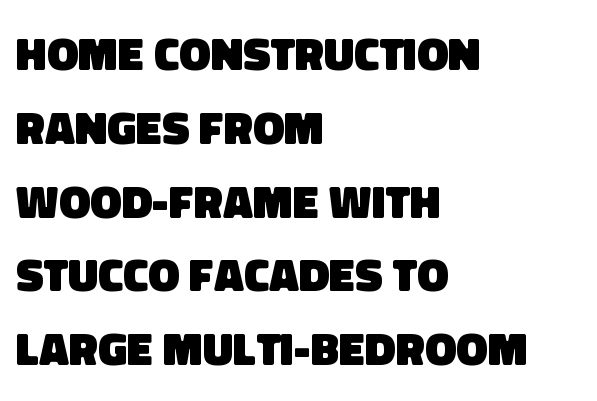
The passage shown is typeset with a sans-serif family. The gaps between neighbouring characters are ordinary and unremarkable. How heavy is the stroke? Heavy — this is a bold. The space directly below the letters is spotless. Every row of glyphs begins at an identical x-position on the left.
